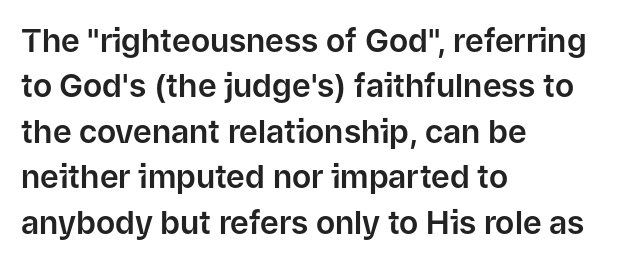
{"serif": "no", "italic": "no", "width": "normal", "stroke_contrast": "low", "x_height": "medium", "monospaced": "no", "underline": "no", "align": "left", "line_spacing": "normal", "line_spacing_ratio": 1.42, "letter_spacing": "normal", "letter_spacing_em": 0.0, "glyph_px": 32}
